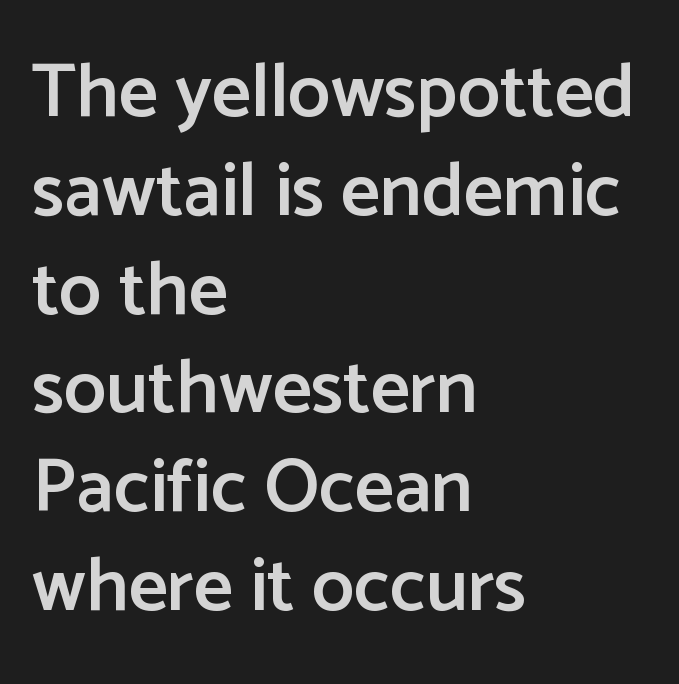
Q: Is the text bold? A: Semi-bold.
Q: Is the text italic (slanted)? A: No, it is upright.
Q: Is the typeface a serif or a sans-serif typeface? A: Sans-serif.
Q: Is the text underlined? A: No.
Q: How is the paragraph aligned? A: Left-aligned.
Q: Is the spacing between letters normal or unusually wide? A: Normal.
Q: Is the spacing between lines tight, normal or loose? A: Normal.
Q: Width (condensed, normal, or wide)? A: Normal.
Q: Stroke contrast? A: Low.
Q: x-height? A: Medium.
Q: Monospaced? A: No.
